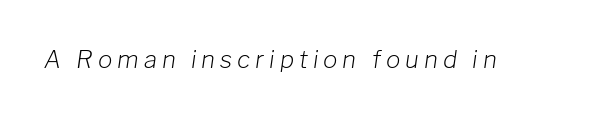
Q: Is the text bold? A: No.
Q: Is the text italic (slanted)? A: Yes, it leans right by about 8 degrees.
Q: Is the text underlined? A: No.
Q: Is the spacing between letters normal or unusually wide? A: Unusually wide.
